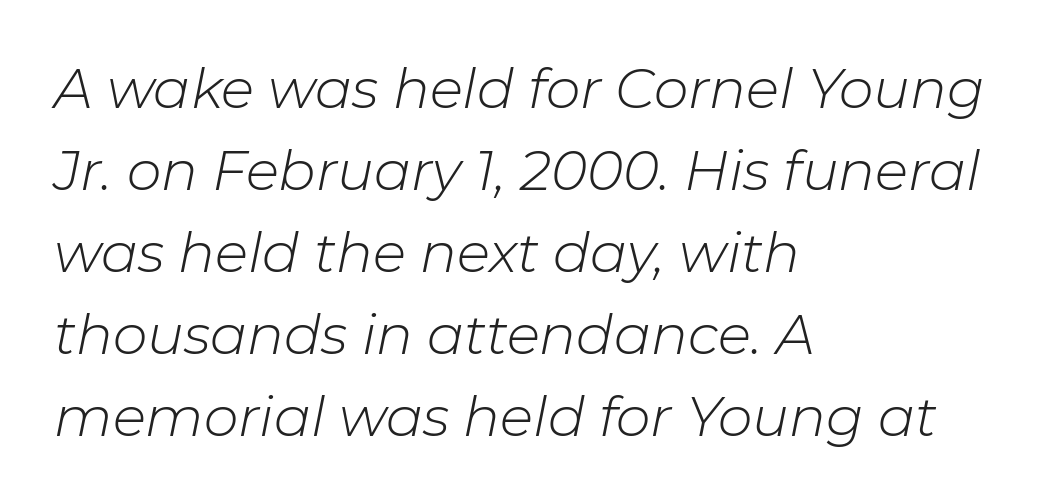
Q: Is the text bold? A: No.
Q: Is the text italic (slanted)? A: Yes, it leans right by about 11 degrees.
Q: Is the text underlined? A: No.
Q: How is the paragraph aligned? A: Left-aligned.
Q: Is the spacing between letters normal or unusually wide? A: Normal.
Q: Is the spacing between lines tight, normal or loose? A: Normal.
Q: Width (condensed, normal, or wide)? A: Normal.
Q: Stroke contrast? A: Low.
Q: x-height? A: Medium.
Q: Monospaced? A: No.
